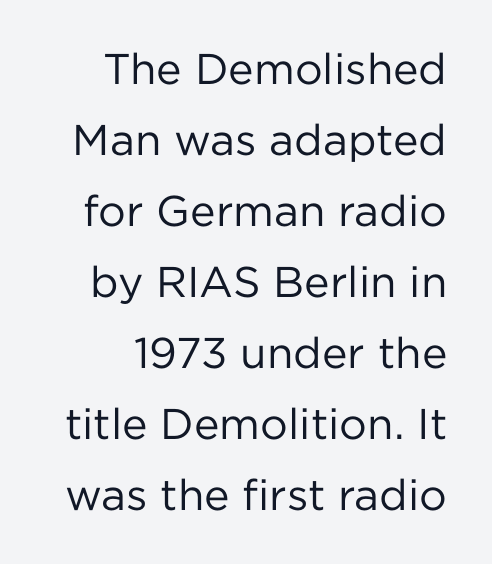
{"serif": "no", "italic": "no", "bold": "no", "weight": "regular", "width": "normal", "stroke_contrast": "low", "x_height": "medium", "monospaced": "no", "underline": "no", "line_spacing": "normal", "line_spacing_ratio": 1.65, "letter_spacing": "normal", "letter_spacing_em": 0.0, "glyph_px": 43}
